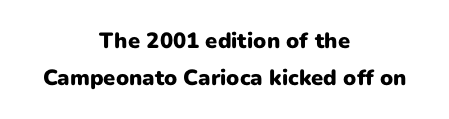
{"italic": "no", "bold": "yes", "underline": "no", "align": "center", "line_spacing": "normal", "line_spacing_ratio": 1.69, "letter_spacing": "normal", "letter_spacing_em": 0.0, "glyph_px": 22}
